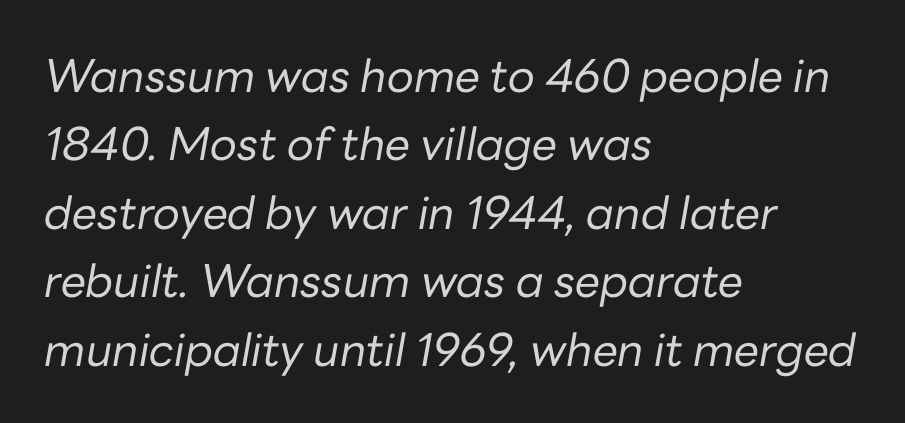
The gap between lines stays unmarked. The rendering keeps characters at their native spacing. The typesetter chose a ragged-right arrangement here. A typesetter would call this proportional, since set widths differ per character. These lines sit exactly where default settings would place them.
